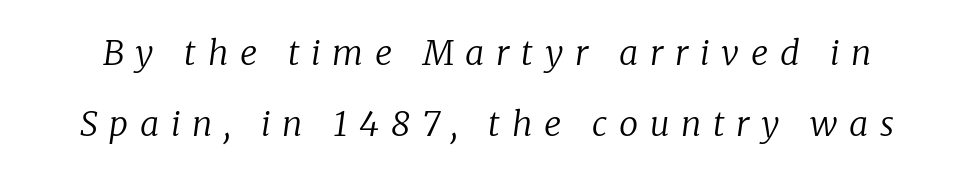
{"serif": "yes", "italic": "yes", "lean": "right", "slant_degrees": 8, "bold": "no", "weight": "regular", "width": "normal", "stroke_contrast": "low", "x_height": "medium", "monospaced": "no", "underline": "no", "line_spacing": "loose", "line_spacing_ratio": 2.08, "letter_spacing": "wide", "letter_spacing_em": 0.34, "glyph_px": 34}
